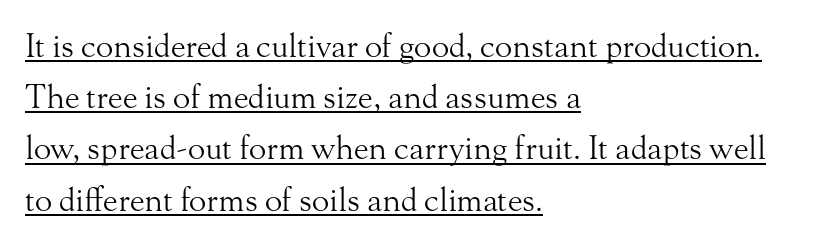
The typesetter chose a ragged-right arrangement here. The designer went with a serif here, giving each stem small feet. Each letter keeps its own natural width here, so spacing adapts to shape. Nothing unusual about the tracking: characters are spaced as the font intends. Italic: no, the glyphs are upright roman.
